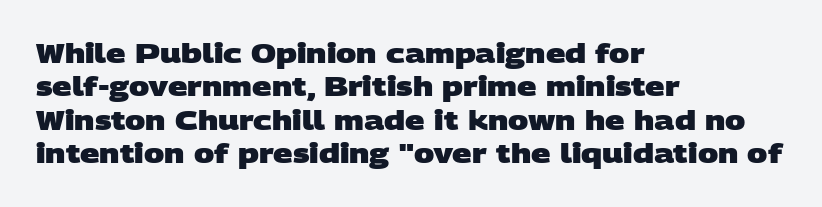
No word sits above an underline. This sample uses plain, unmodified letter spacing. This rendering uses left alignment, leaving the right contour irregular. These lines carry a lot of weight — the face is fully bold.
